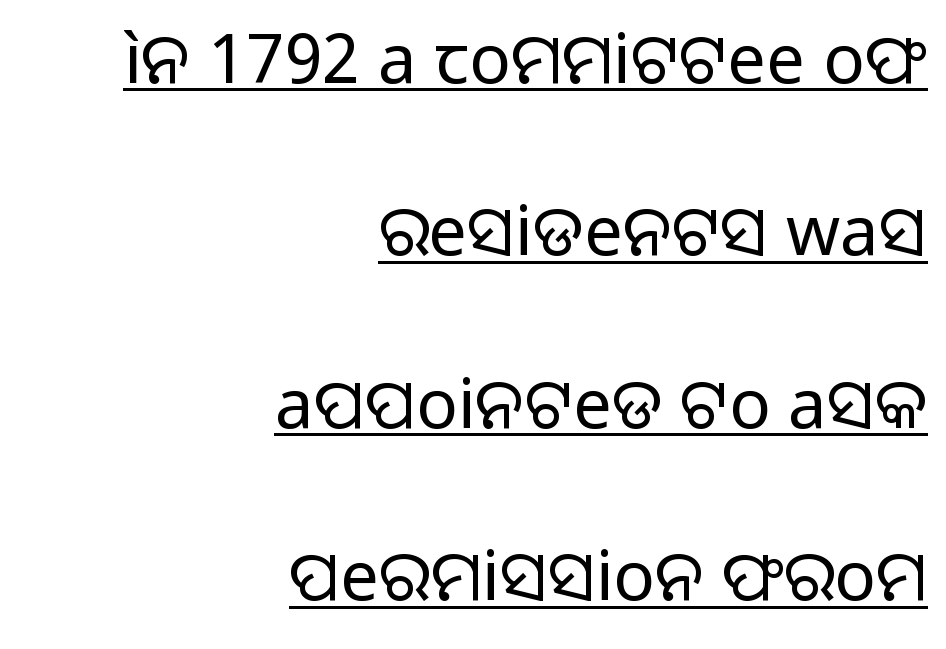
The image shows 69 px regular-weight sans-serif type, upright; set right-aligned, loose line spacing (2.5x), normal letter spacing, underlined; low stroke contrast and a medium x-height.
